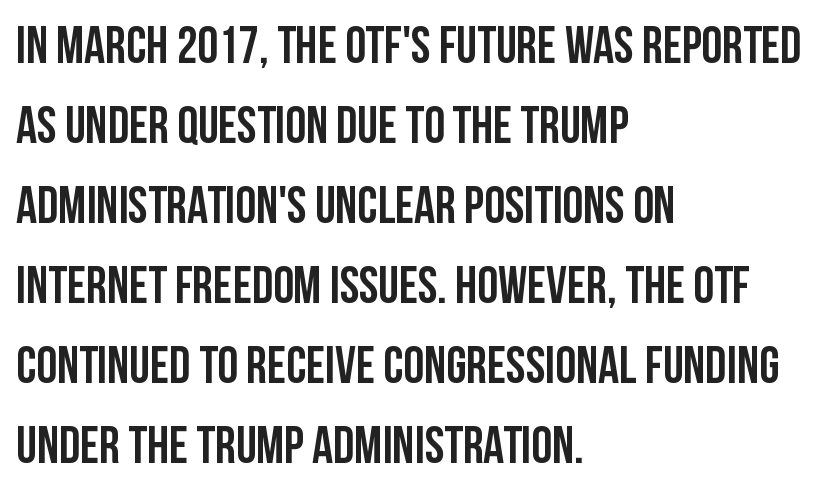
{"serif": "no", "italic": "no", "width": "condensed", "stroke_contrast": "low", "x_height": "large", "monospaced": "no", "underline": "no", "align": "left", "line_spacing": "normal", "line_spacing_ratio": 1.54, "letter_spacing": "normal", "letter_spacing_em": 0.0, "glyph_px": 52}
